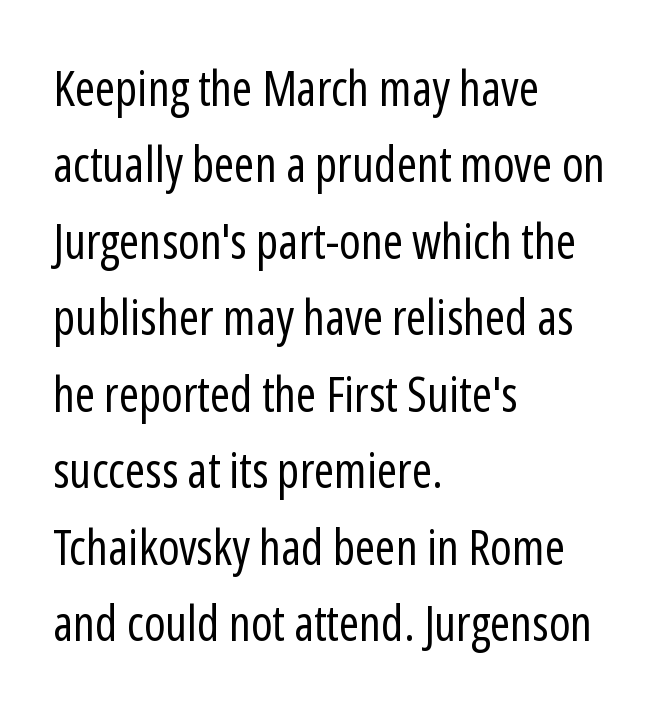
The lettering holds an erect, upright posture throughout. This rendering employs a face without finishing strokes, i.e., a sans-serif. The space between consecutive lines is moderate. This rendering uses left alignment, leaving the right contour irregular. Is the type heavy? It reads as light-to-regular instead. The horizontal fit of the characters is conventional and even.
